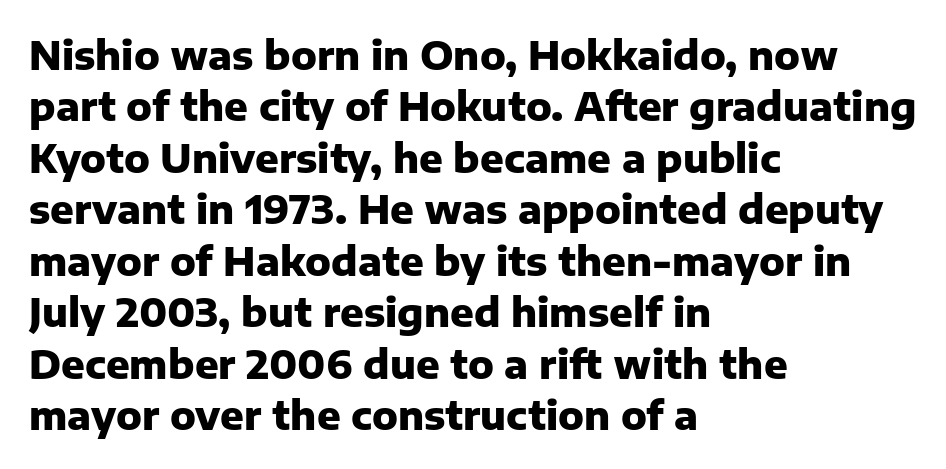
Alignment: flush left. These lines carry a lot of weight — the face is fully bold. In terms of letterform style, serifs are entirely absent. Has an underline been added? It has not.
